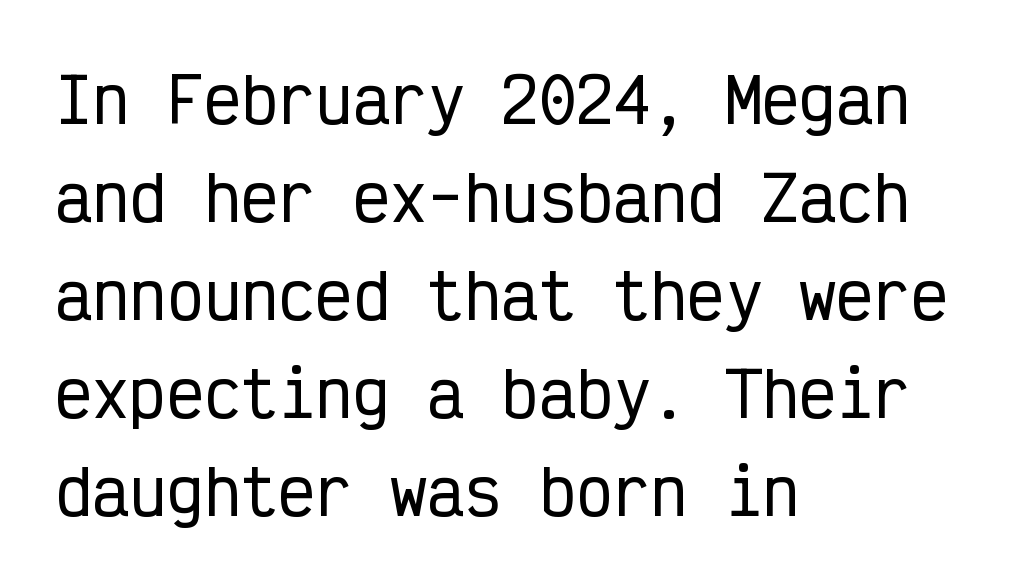
The image shows 62 px condensed sans-serif type, upright, monospaced; set left-aligned, normal line spacing (1.58x), normal letter spacing, not underlined; low stroke contrast and a medium x-height.
